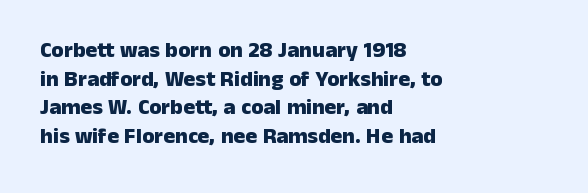
{"italic": "no", "bold": "yes", "underline": "no", "align": "left", "line_spacing": "normal", "line_spacing_ratio": 1.3, "letter_spacing": "normal", "letter_spacing_em": 0.0, "glyph_px": 22}
